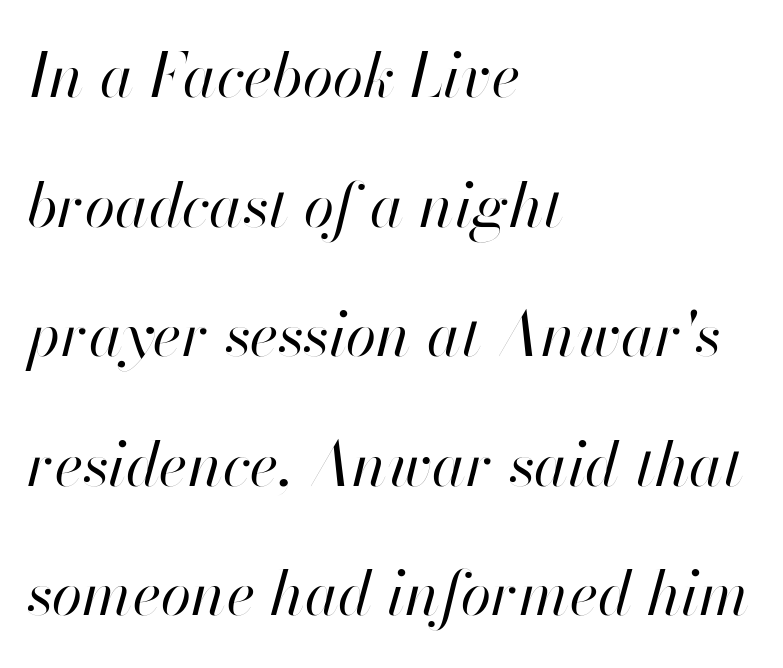
The image shows 62 px regular-weight type, italic (leaning right); set left-aligned, loose line spacing (2.09x), normal letter spacing, not underlined; high stroke contrast and a small x-height.
